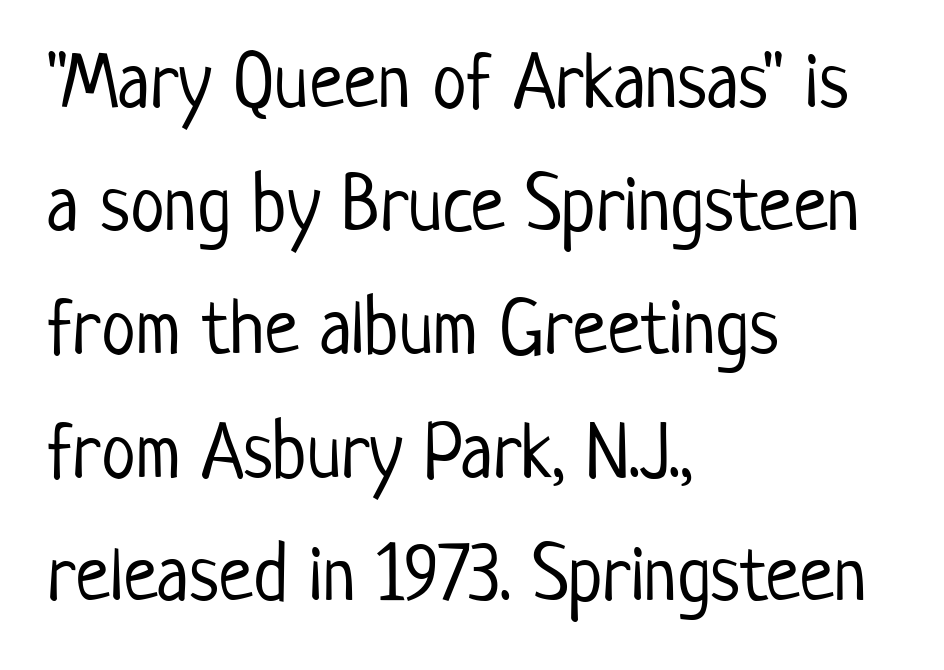
Q: Is the text bold? A: No.
Q: Is the text italic (slanted)? A: No, it is upright.
Q: Is the typeface a serif or a sans-serif typeface? A: Sans-serif.
Q: Is the text underlined? A: No.
Q: How is the paragraph aligned? A: Left-aligned.
Q: Is the spacing between letters normal or unusually wide? A: Normal.
Q: Is the spacing between lines tight, normal or loose? A: Normal.
Q: Width (condensed, normal, or wide)? A: Condensed.
Q: Stroke contrast? A: Low.
Q: x-height? A: Medium.
Q: Monospaced? A: No.
